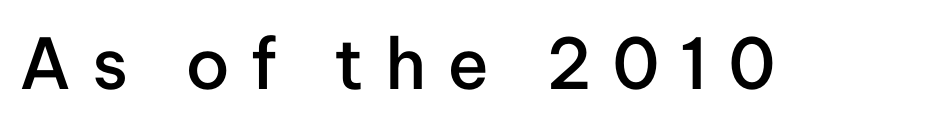
Q: Is the text bold? A: Semi-bold.
Q: Is the text italic (slanted)? A: No, it is upright.
Q: Is the typeface a serif or a sans-serif typeface? A: Sans-serif.
Q: Is the text underlined? A: No.
Q: Is the spacing between letters normal or unusually wide? A: Unusually wide.
Q: Width (condensed, normal, or wide)? A: Normal.
Q: Stroke contrast? A: Low.
Q: x-height? A: Medium.
Q: Monospaced? A: No.
